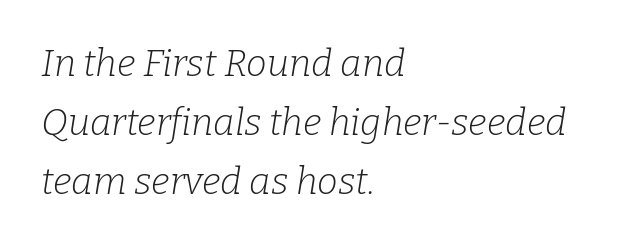
{"serif": "yes", "italic": "yes", "lean": "right", "slant_degrees": 9, "bold": "no", "weight": "light", "width": "normal", "stroke_contrast": "low", "x_height": "medium", "monospaced": "no", "underline": "no", "align": "left", "line_spacing": "normal", "line_spacing_ratio": 1.6, "letter_spacing": "normal", "letter_spacing_em": 0.0, "glyph_px": 37}
